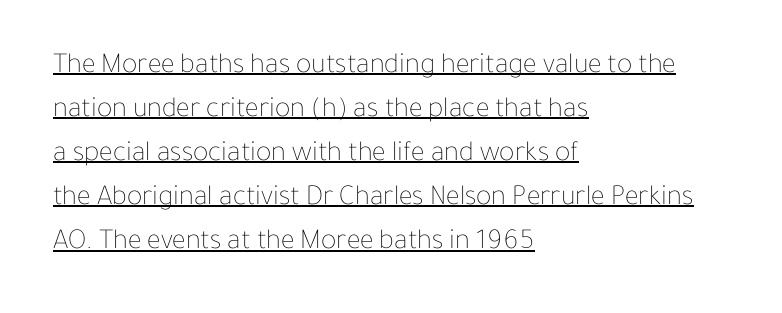
{"italic": "no", "bold": "no", "weight": "thin", "width": "normal", "stroke_contrast": "low", "x_height": "medium", "monospaced": "no", "underline": "yes", "align": "left", "line_spacing": "normal", "line_spacing_ratio": 1.52, "letter_spacing": "normal", "letter_spacing_em": 0.0, "glyph_px": 29}
